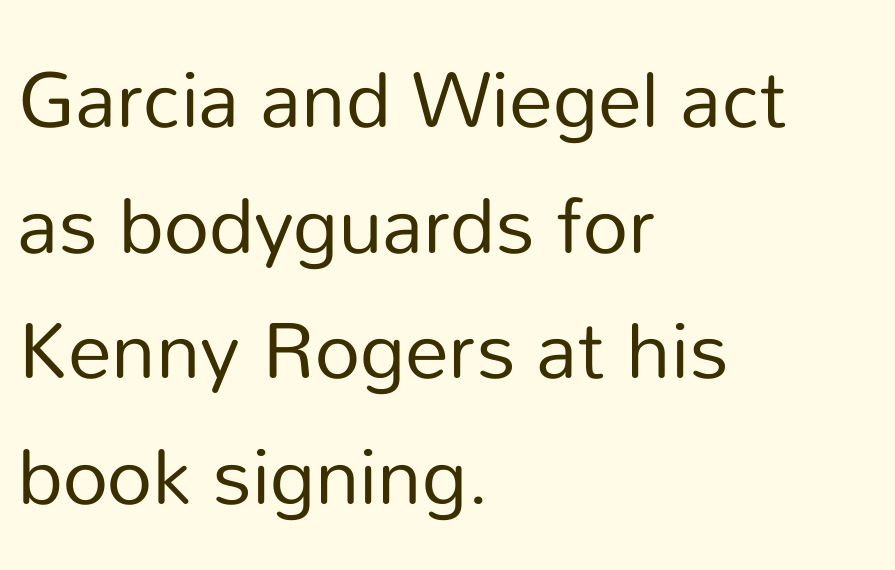
In terms of letterform style, serifs are entirely absent. The tracking reads as untouched default to a designer's eye. The cut favours lightness, reaching ordinary text weight at its darkest. Layout note: lines flush left.
